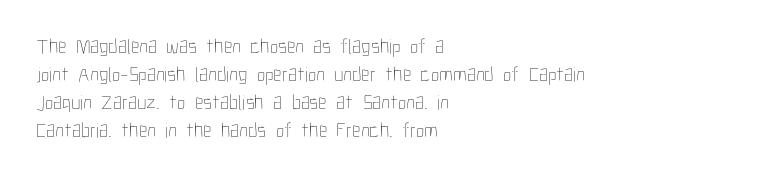
The paragraph has a hard left edge and a soft right edge. Rows of type keep a routine distance in the vertical direction. The letters sit at their default tracking, neither squeezed nor spread. Posture: vertical.
